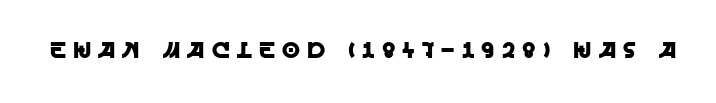
{"italic": "no", "underline": "no", "letter_spacing": "wide", "letter_spacing_em": 0.31, "glyph_px": 23}
